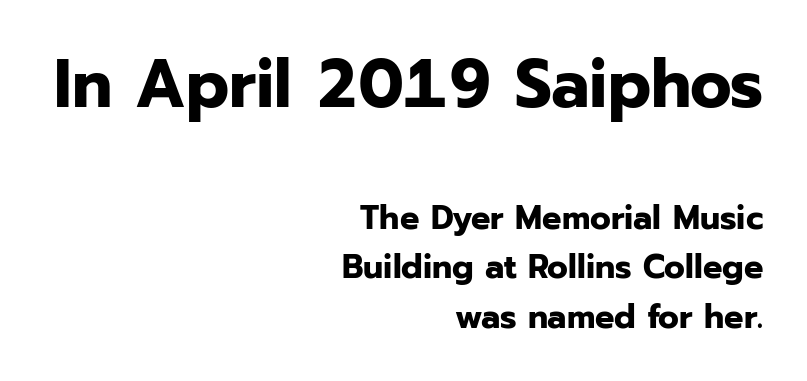
{"serif": "no", "italic": "no", "bold": "yes", "weight": "bold", "width": "normal", "stroke_contrast": "low", "x_height": "medium", "monospaced": "no", "underline": "no", "align": "right", "line_spacing": "normal", "line_spacing_ratio": 1.45, "letter_spacing": "normal", "letter_spacing_em": 0.0, "larger_block": "first", "size_ratio": 2.0, "glyph_px": 68}
